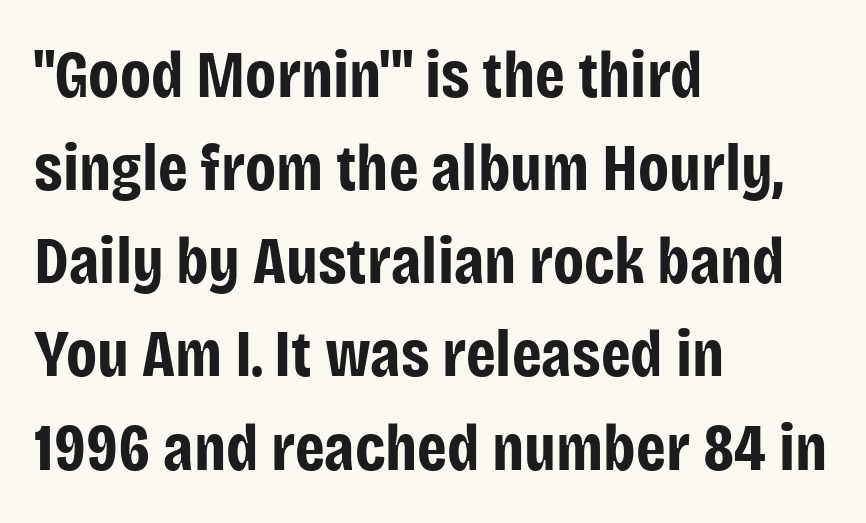
Q: Is the text bold? A: Yes.
Q: Is the text italic (slanted)? A: No, it is upright.
Q: Is the typeface a serif or a sans-serif typeface? A: Sans-serif.
Q: Is the text underlined? A: No.
Q: How is the paragraph aligned? A: Left-aligned.
Q: Is the spacing between letters normal or unusually wide? A: Normal.
Q: Is the spacing between lines tight, normal or loose? A: Normal.
Q: Width (condensed, normal, or wide)? A: Condensed.
Q: Stroke contrast? A: Low.
Q: x-height? A: Large.
Q: Monospaced? A: No.
